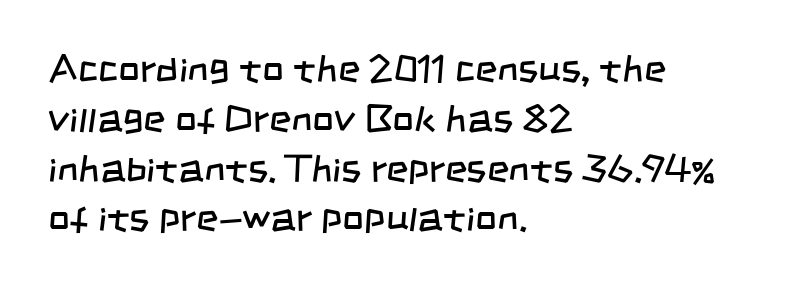
Q: Is the text bold? A: No.
Q: Is the typeface a serif or a sans-serif typeface? A: Sans-serif.
Q: Is the text underlined? A: No.
Q: How is the paragraph aligned? A: Left-aligned.
Q: Is the spacing between letters normal or unusually wide? A: Normal.
Q: Is the spacing between lines tight, normal or loose? A: Normal.
Q: Width (condensed, normal, or wide)? A: Condensed.
Q: Stroke contrast? A: Low.
Q: x-height? A: Large.
Q: Monospaced? A: No.
